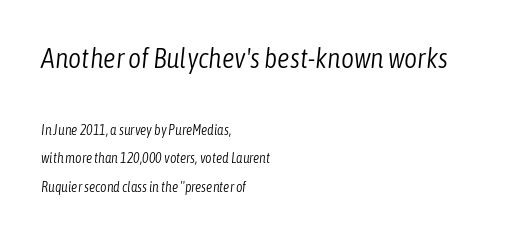
{"italic": "yes", "lean": "right", "slant_degrees": 6, "bold": "no", "weight": "light", "width": "condensed", "stroke_contrast": "low", "x_height": "medium", "monospaced": "no", "underline": "no", "align": "left", "line_spacing": "loose", "line_spacing_ratio": 2.04, "letter_spacing": "normal", "letter_spacing_em": 0.0, "larger_block": "first", "size_ratio": 2.0, "glyph_px": 28}
